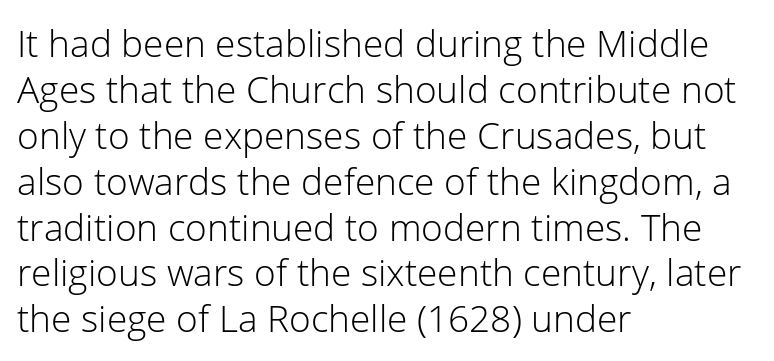
{"serif": "no", "italic": "no", "bold": "no", "weight": "light", "width": "normal", "stroke_contrast": "low", "x_height": "medium", "monospaced": "no", "underline": "no", "align": "left", "line_spacing_ratio": 1.24, "letter_spacing": "normal", "letter_spacing_em": 0.0, "glyph_px": 37}
